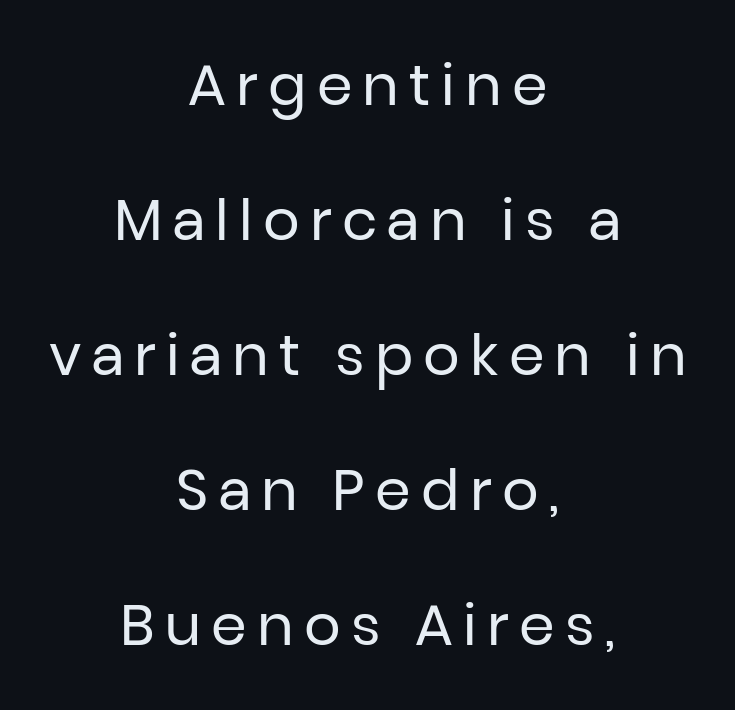
{"serif": "no", "italic": "no", "bold": "no", "weight": "regular", "width": "normal", "stroke_contrast": "low", "x_height": "medium", "monospaced": "no", "underline": "no", "align": "center", "line_spacing": "loose", "line_spacing_ratio": 2.37, "glyph_px": 57}
